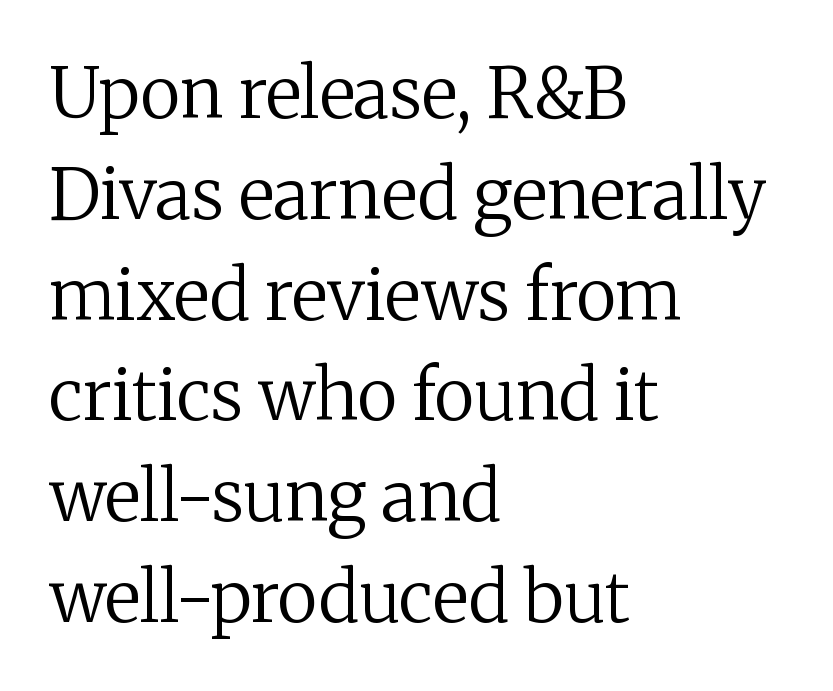
The image shows 70 px regular-weight serif type, upright; set left-aligned, normal line spacing (1.44x), normal letter spacing, not underlined; medium stroke contrast and a medium x-height.
